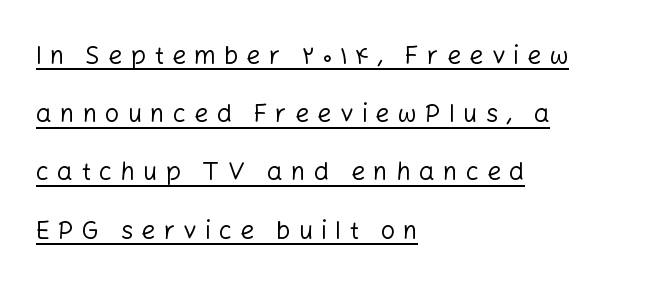
{"italic": "no", "bold": "no", "underline": "yes", "align": "left", "line_spacing": "loose", "line_spacing_ratio": 2.33, "letter_spacing": "wide", "letter_spacing_em": 0.32, "glyph_px": 25}
